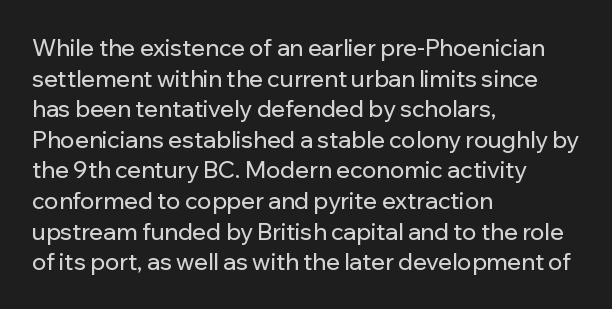
The image shows 23 px text type, upright; set left-aligned, normal line spacing (1.33x), normal letter spacing, not underlined.
